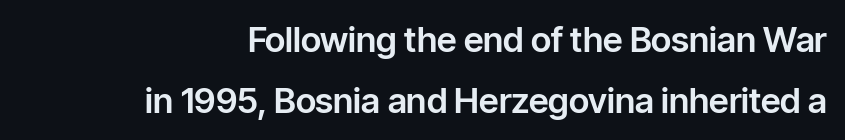
The image shows 35 px sans-serif type, upright; set right-aligned, line spacing 1.73x, normal letter spacing, not underlined; low stroke contrast and a medium x-height.
